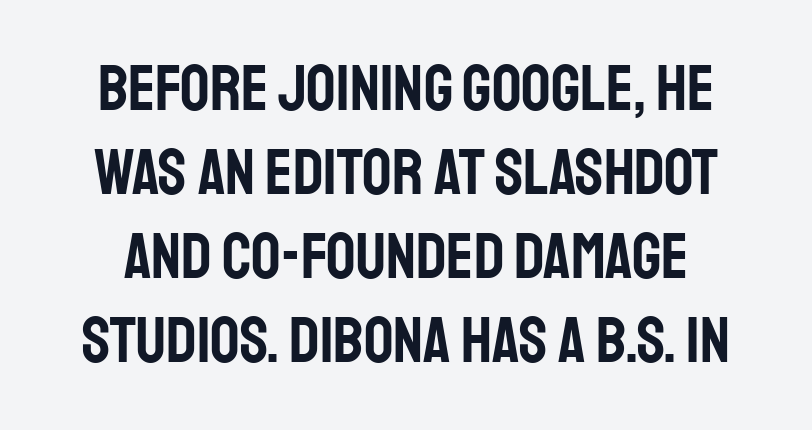
Q: Is the text italic (slanted)? A: No, it is upright.
Q: Is the typeface a serif or a sans-serif typeface? A: Sans-serif.
Q: Is the text underlined? A: No.
Q: Is the spacing between letters normal or unusually wide? A: Normal.
Q: Is the spacing between lines tight, normal or loose? A: Normal.
Q: Width (condensed, normal, or wide)? A: Condensed.
Q: Stroke contrast? A: Low.
Q: x-height? A: Large.
Q: Monospaced? A: No.
